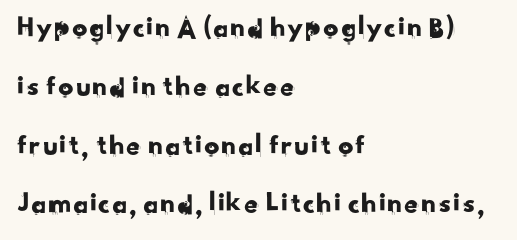
{"serif": "no", "width": "normal", "stroke_contrast": "low", "x_height": "small", "monospaced": "no", "underline": "no", "align": "left", "line_spacing": "loose", "line_spacing_ratio": 1.96, "letter_spacing": "normal", "letter_spacing_em": 0.0, "glyph_px": 30}
